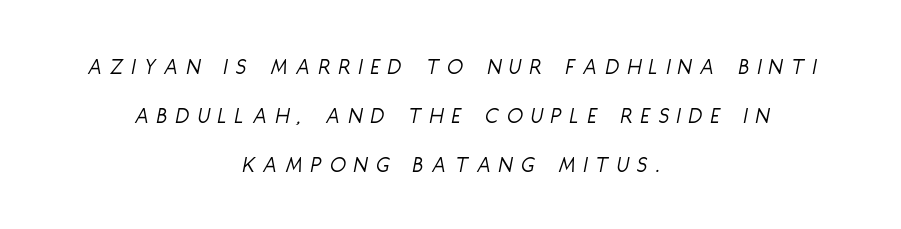
The image shows 23 px text type, italic (leaning right); set centered, loose line spacing (2.13x), unusually wide letter spacing (+0.38 em), not underlined.
